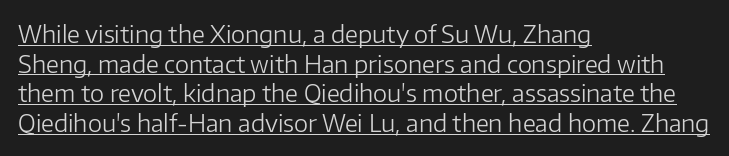
The rag falls on the right side of this text block. The face used here appears with an underline applied. The typesetting does not lean heavy: it is not bold. The letters stand straight up with perfectly vertical stems. Tracking here is standard; glyphs follow each other at the usual distance.
